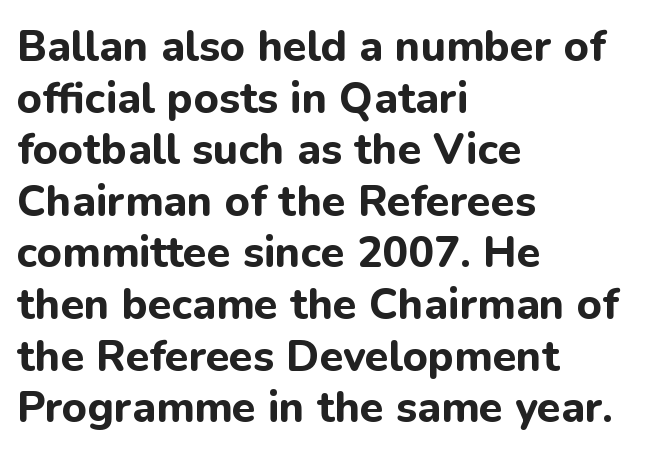
The image shows 43 px bold sans-serif type, upright; set left-aligned, line spacing 1.2x, normal letter spacing, not underlined; low stroke contrast and a medium x-height.
